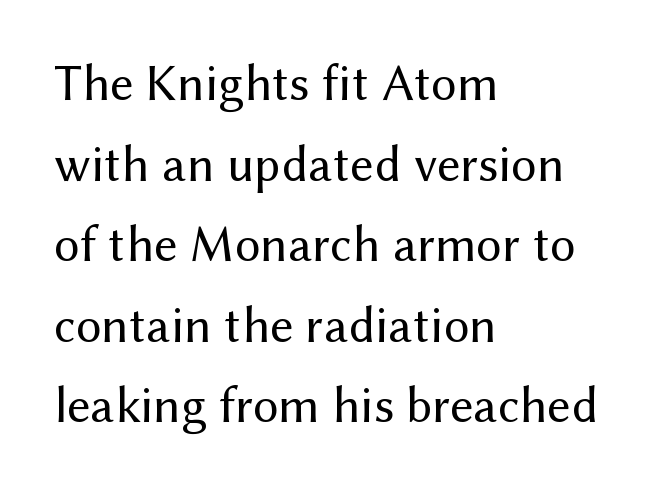
Q: Is the text bold? A: No.
Q: Is the text italic (slanted)? A: No, it is upright.
Q: Is the typeface a serif or a sans-serif typeface? A: Sans-serif.
Q: Is the text underlined? A: No.
Q: How is the paragraph aligned? A: Left-aligned.
Q: Is the spacing between letters normal or unusually wide? A: Normal.
Q: Is the spacing between lines tight, normal or loose? A: Normal.
Q: Width (condensed, normal, or wide)? A: Normal.
Q: Stroke contrast? A: Medium.
Q: x-height? A: Medium.
Q: Monospaced? A: No.
